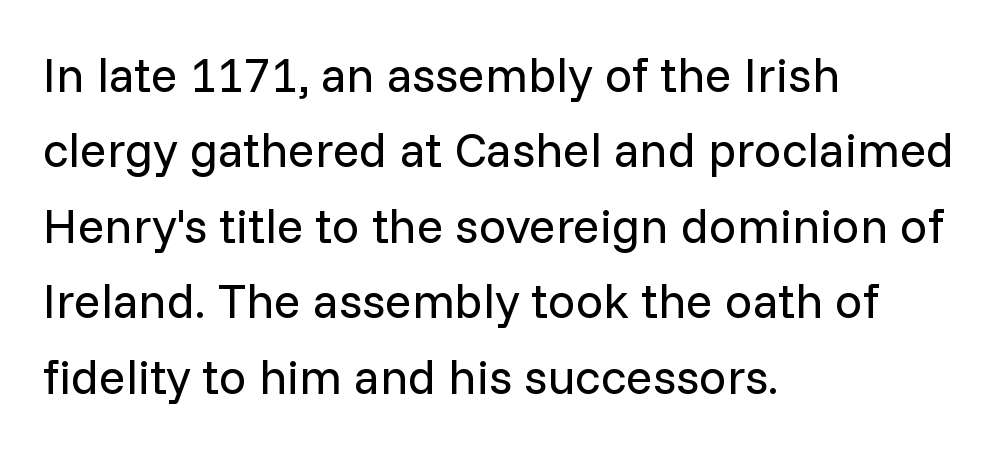
Weight class: somewhere from thin through regular. Each word holds together tightly as a unit, with standard inter-letter gaps. Note the varied advance widths — an 'i' is clearly narrower than an 'm'. Nobody drew a line under any word here. The space between consecutive lines is moderate. Left-aligned paragraph, ragged on the right.
